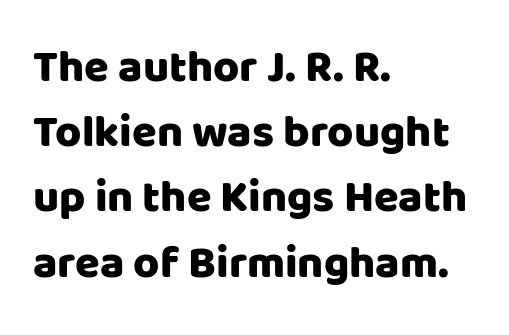
Q: Is the text italic (slanted)? A: No, it is upright.
Q: Is the typeface a serif or a sans-serif typeface? A: Sans-serif.
Q: Is the text underlined? A: No.
Q: How is the paragraph aligned? A: Left-aligned.
Q: Is the spacing between letters normal or unusually wide? A: Normal.
Q: Is the spacing between lines tight, normal or loose? A: Normal.
Q: Width (condensed, normal, or wide)? A: Normal.
Q: Stroke contrast? A: Low.
Q: x-height? A: Large.
Q: Monospaced? A: No.
